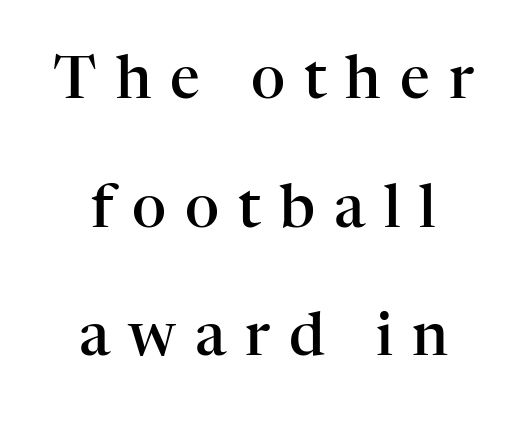
The image shows 59 px semibold serif type, upright; set loose line spacing (2.18x), unusually wide letter spacing (+0.32 em), not underlined; high stroke contrast and a medium x-height.
